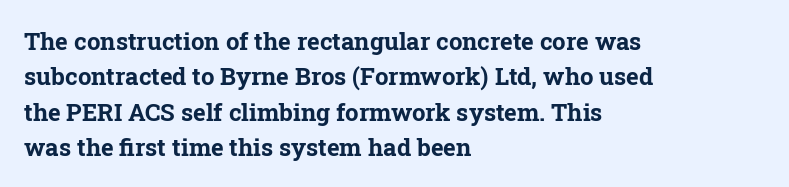
{"italic": "no", "bold": "yes", "underline": "no", "align": "left", "line_spacing": "normal", "line_spacing_ratio": 1.47, "letter_spacing": "normal", "letter_spacing_em": 0.0, "glyph_px": 24}
